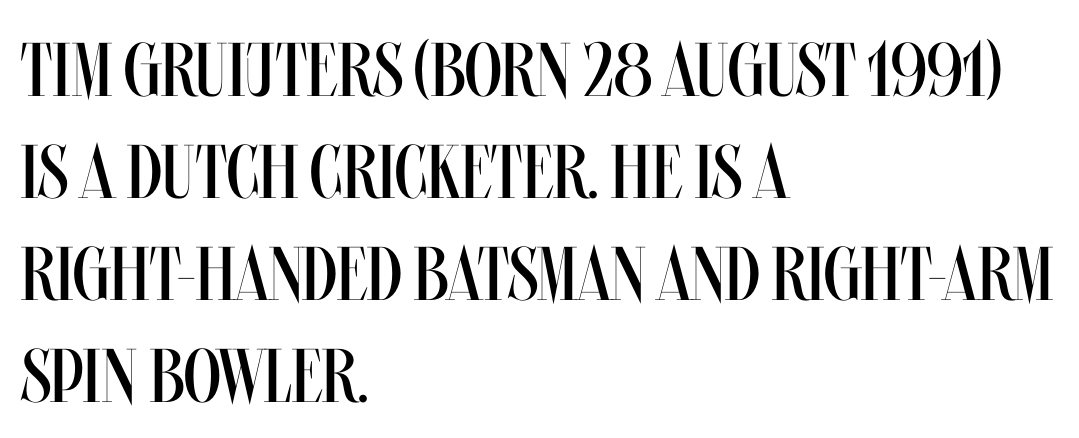
The image shows 76 px regular-weight, condensed type, upright; set left-aligned, normal line spacing (1.34x), normal letter spacing, not underlined; medium stroke contrast and a large x-height.
